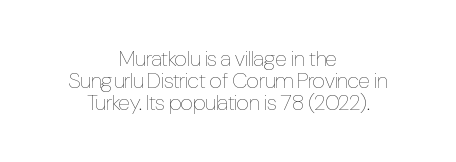
Q: Is the text bold? A: No.
Q: Is the text italic (slanted)? A: No, it is upright.
Q: Is the text underlined? A: No.
Q: How is the paragraph aligned? A: Centered.
Q: Is the spacing between letters normal or unusually wide? A: Normal.
Q: Is the spacing between lines tight, normal or loose? A: Tight.
